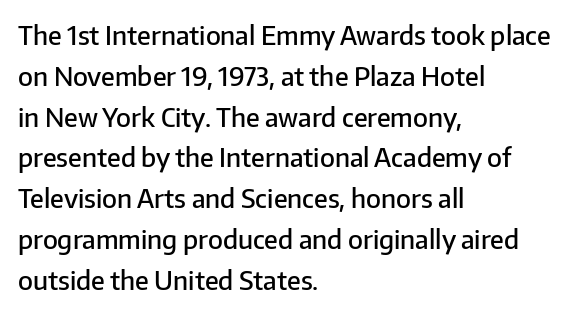
The image shows 26 px text type, upright; set left-aligned, normal line spacing (1.57x), normal letter spacing, not underlined.
